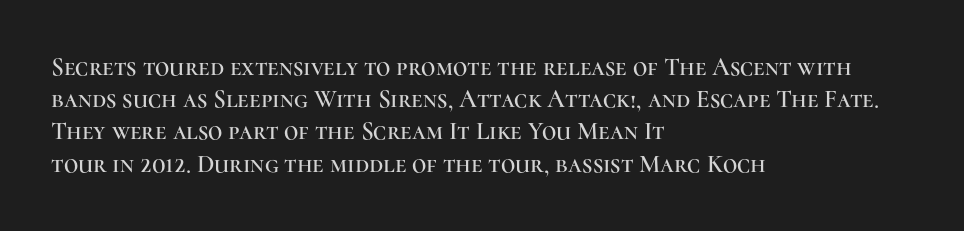
{"italic": "no", "underline": "no", "align": "left", "line_spacing": "normal", "line_spacing_ratio": 1.29, "letter_spacing": "normal", "letter_spacing_em": 0.0, "glyph_px": 25}
